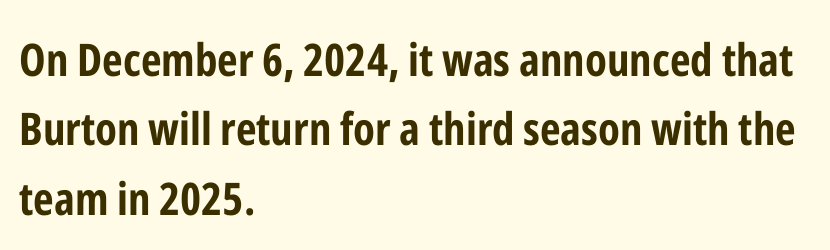
Q: Is the text bold? A: Yes.
Q: Is the text italic (slanted)? A: No, it is upright.
Q: Is the typeface a serif or a sans-serif typeface? A: Sans-serif.
Q: Is the text underlined? A: No.
Q: How is the paragraph aligned? A: Left-aligned.
Q: Is the spacing between letters normal or unusually wide? A: Normal.
Q: Is the spacing between lines tight, normal or loose? A: Normal.
Q: Width (condensed, normal, or wide)? A: Condensed.
Q: Stroke contrast? A: Low.
Q: x-height? A: Medium.
Q: Monospaced? A: No.
